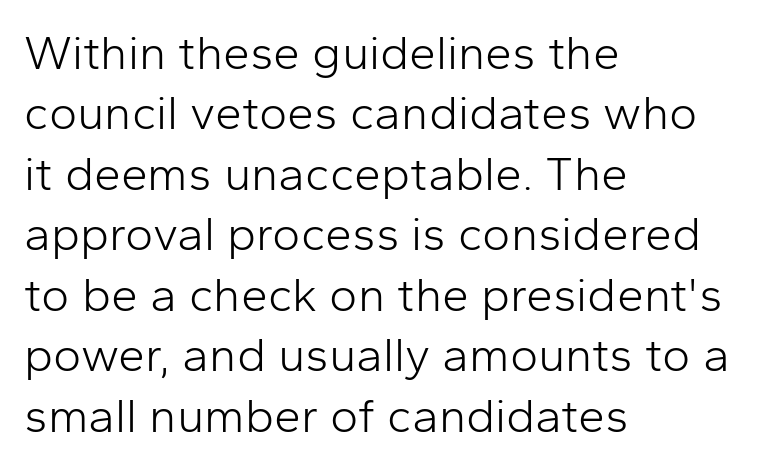
Q: Is the text bold? A: No.
Q: Is the text italic (slanted)? A: No, it is upright.
Q: Is the typeface a serif or a sans-serif typeface? A: Sans-serif.
Q: Is the text underlined? A: No.
Q: How is the paragraph aligned? A: Left-aligned.
Q: Is the spacing between letters normal or unusually wide? A: Normal.
Q: Is the spacing between lines tight, normal or loose? A: Normal.
Q: Width (condensed, normal, or wide)? A: Normal.
Q: Stroke contrast? A: Low.
Q: x-height? A: Medium.
Q: Monospaced? A: No.
